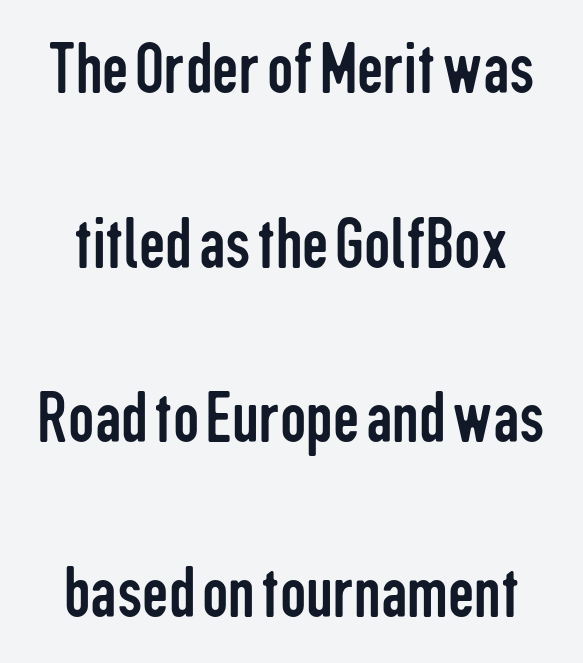
This reads as an unemphasized weight, regular at the heaviest. Students, observe: this is what heavily led, spacious text looks like. The typeface chosen for these lines omits serifs. The glyphs are unaccompanied by any horizontal stroke below them. You could not count columns in this text — the font is proportionally spaced.
